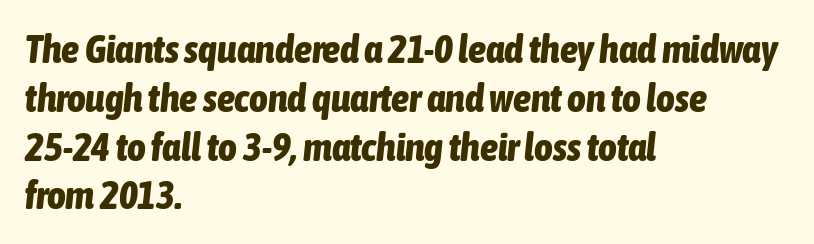
The image shows 40 px bold, condensed type, italic (leaning right); set left-aligned, line spacing 1.22x, normal letter spacing, not underlined; low stroke contrast and a medium x-height.
